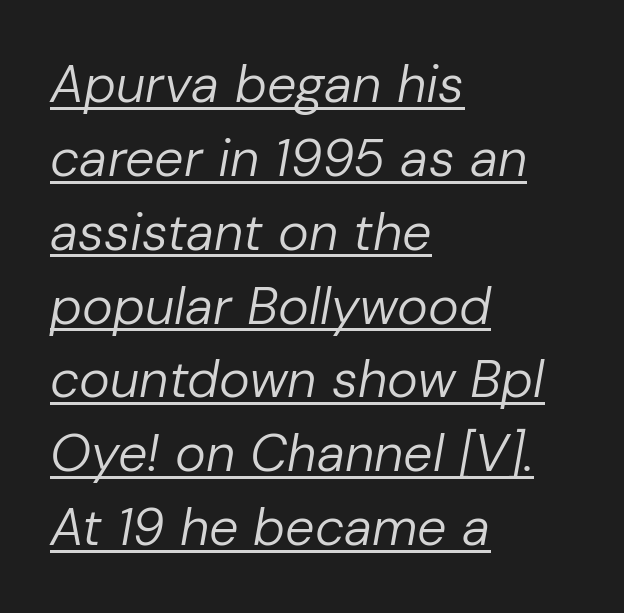
{"italic": "yes", "lean": "right", "slant_degrees": 10, "bold": "no", "weight": "regular", "width": "normal", "stroke_contrast": "low", "x_height": "medium", "monospaced": "no", "underline": "yes", "align": "left", "line_spacing": "normal", "line_spacing_ratio": 1.42, "letter_spacing": "normal", "letter_spacing_em": 0.0, "glyph_px": 52}
